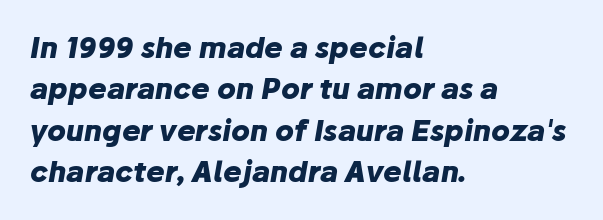
Type without underlining. A typesetter would call this proportional, since set widths differ per character. Rendered with sloped, italic letterforms. You could call the tracking neutral — neither tight nor loose.
